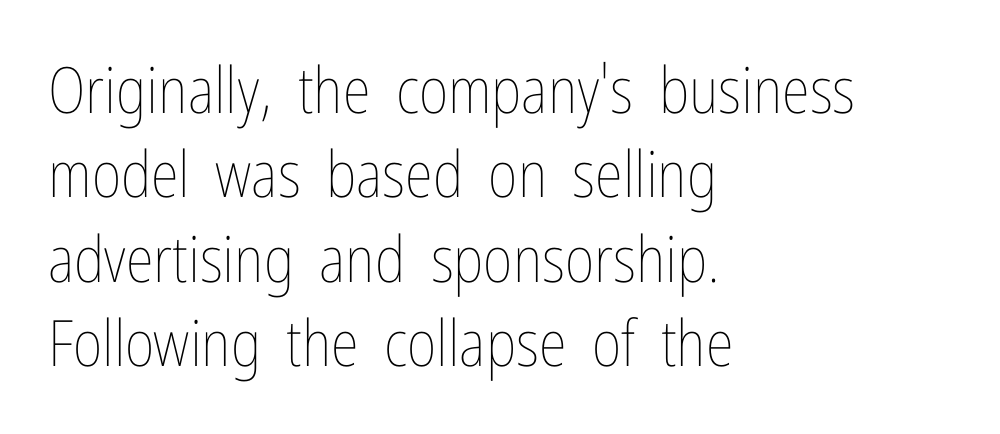
Q: Is the text bold? A: No.
Q: Is the text italic (slanted)? A: No, it is upright.
Q: Is the text underlined? A: No.
Q: How is the paragraph aligned? A: Left-aligned.
Q: Is the spacing between letters normal or unusually wide? A: Normal.
Q: Is the spacing between lines tight, normal or loose? A: Normal.
Q: Width (condensed, normal, or wide)? A: Condensed.
Q: Stroke contrast? A: Low.
Q: x-height? A: Medium.
Q: Monospaced? A: No.
